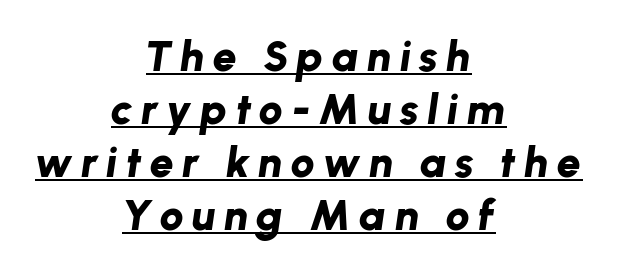
It's the slanting kind of type. A typesetter would call this proportional, since set widths differ per character. Students, observe the line beneath the letters — that is underlining. Caption: multi-line text, centered on the measure. The sample has been set heavy, in full bold.
